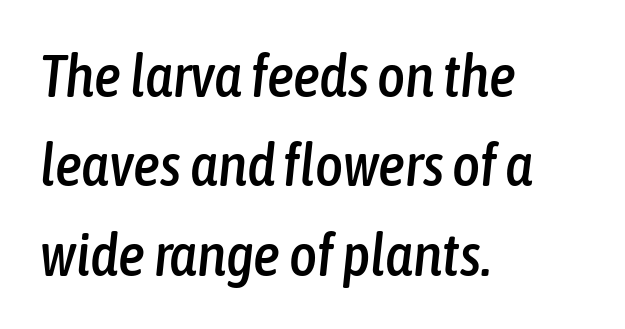
Q: Is the text italic (slanted)? A: Yes, it leans right by about 6 degrees.
Q: Is the text underlined? A: No.
Q: How is the paragraph aligned? A: Left-aligned.
Q: Is the spacing between letters normal or unusually wide? A: Normal.
Q: Is the spacing between lines tight, normal or loose? A: Normal.
Q: Width (condensed, normal, or wide)? A: Condensed.
Q: Stroke contrast? A: Low.
Q: x-height? A: Medium.
Q: Monospaced? A: No.
